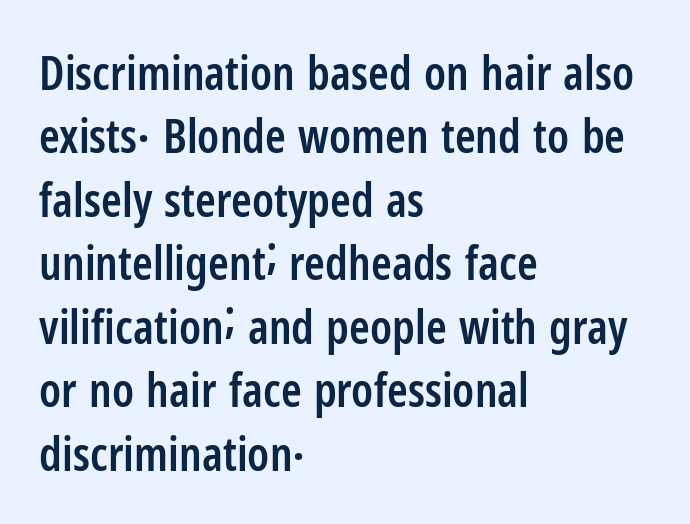
{"serif": "no", "italic": "no", "bold": "semi", "weight": "semibold", "width": "condensed", "stroke_contrast": "low", "x_height": "medium", "monospaced": "no", "underline": "no", "align": "left", "line_spacing": "normal", "line_spacing_ratio": 1.35, "letter_spacing": "normal", "letter_spacing_em": 0.0, "glyph_px": 47}
